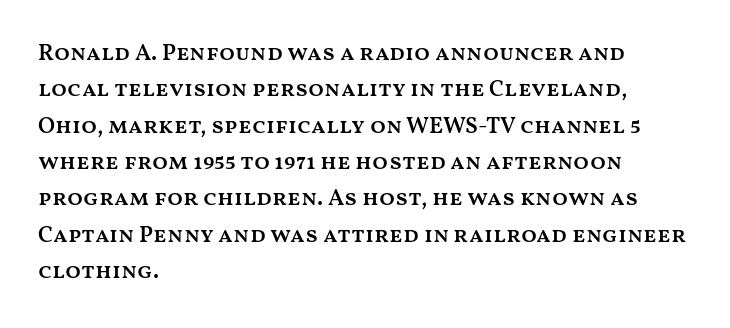
The paragraph shown leans on its left margin. Baseline-to-baseline distance is the conventional proportion of letter height. Check under the words: just untouched page. How are the letters spaced? Ordinarily, with no added tracking.
